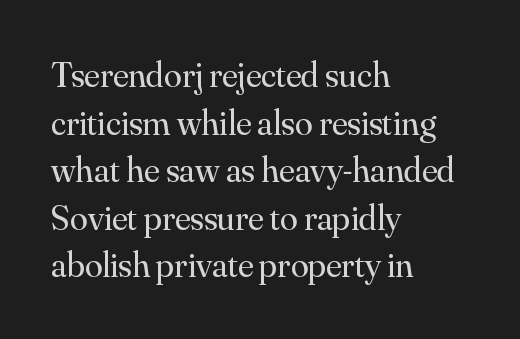
Q: Is the text bold? A: No.
Q: Is the text italic (slanted)? A: No, it is upright.
Q: Is the typeface a serif or a sans-serif typeface? A: Serif.
Q: Is the text underlined? A: No.
Q: How is the paragraph aligned? A: Left-aligned.
Q: Is the spacing between letters normal or unusually wide? A: Normal.
Q: Is the spacing between lines tight, normal or loose? A: Normal.
Q: Width (condensed, normal, or wide)? A: Normal.
Q: Stroke contrast? A: Medium.
Q: x-height? A: Small.
Q: Monospaced? A: No.
